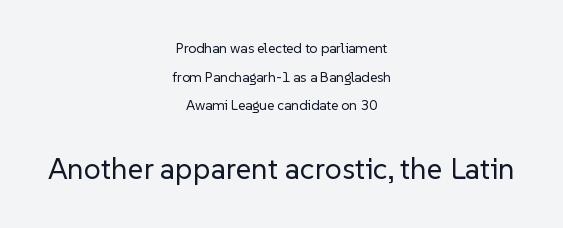
This is roman type, the default non-slanted kind. Visually, the bottom section dominates because its glyphs are scaled up. The passage is arranged like a title page — every line centered. The typeface has the unassuming heft of standard copy or less.
